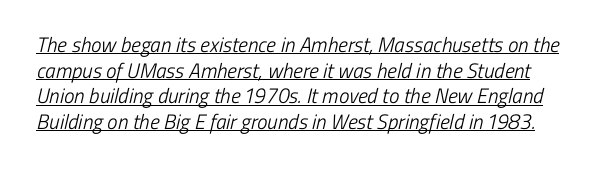
The image shows 21 px text type; set line spacing 1.22x, normal letter spacing, underlined.
